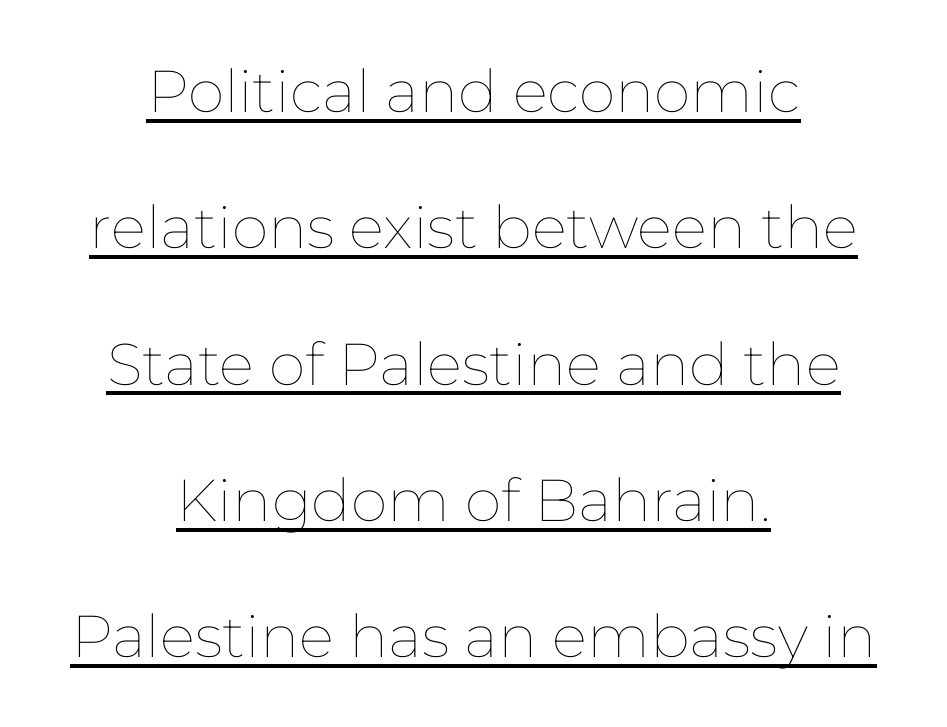
The image shows 59 px thin type, upright; set centered, loose line spacing (2.31x), normal letter spacing, underlined; low stroke contrast and a medium x-height.
